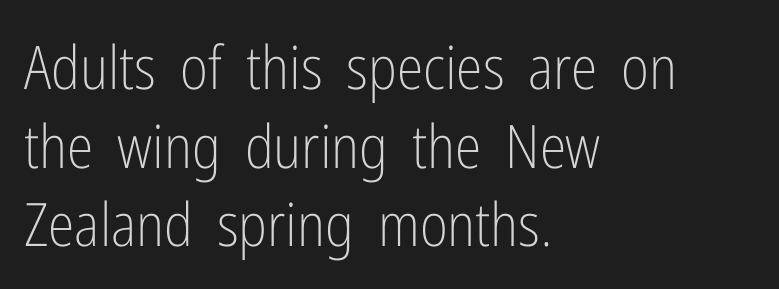
The image shows 60 px light, condensed sans-serif type, upright; set left-aligned, normal line spacing (1.31x), normal letter spacing, not underlined; low stroke contrast and a medium x-height.
